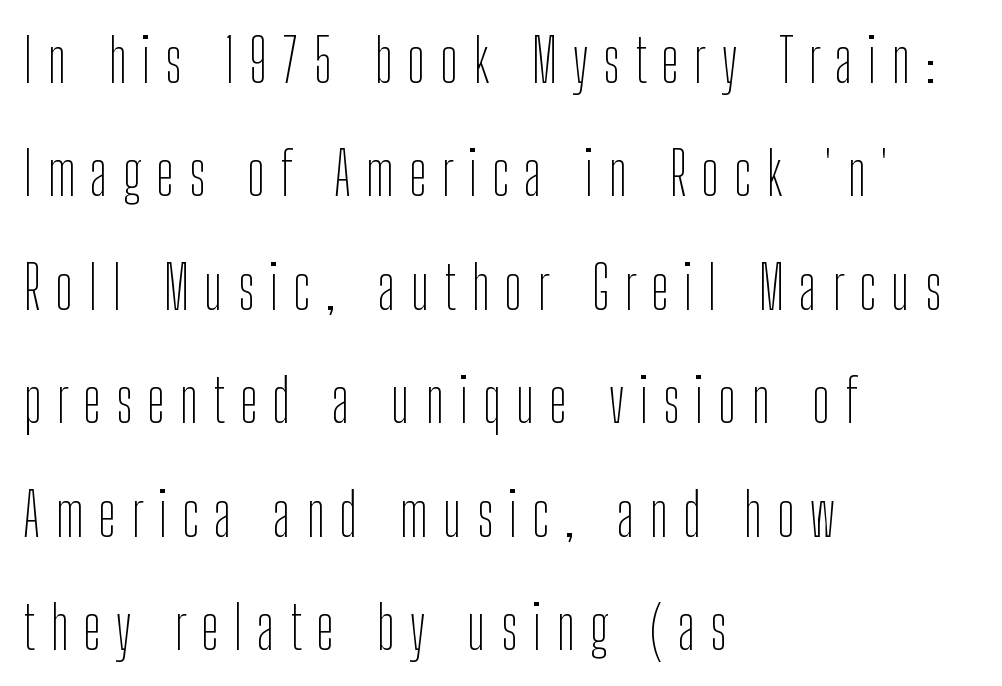
The gaps between neighbouring characters are conspicuously large. Style check: upright. Check the space under the baseline: it is left empty. The face looks like a standard text weight, possibly lighter.
